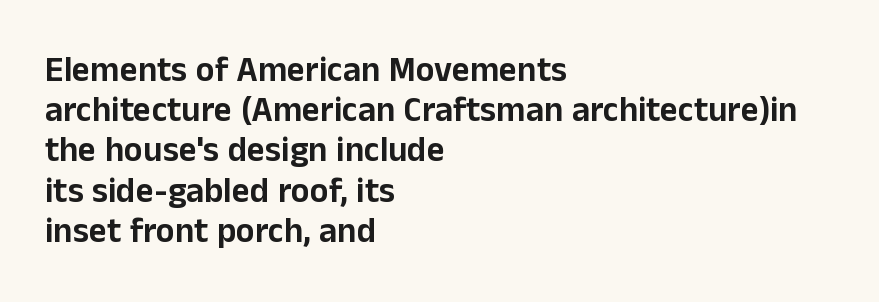
The image shows 35 px sans-serif type, upright; set left-aligned, tight line spacing (1.15x), normal letter spacing, not underlined; low stroke contrast and a medium x-height.
